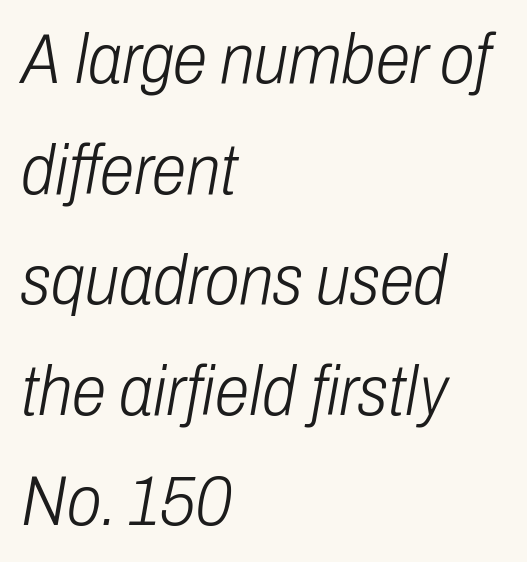
Q: Is the text bold? A: No.
Q: Is the text italic (slanted)? A: Yes, it leans right by about 10 degrees.
Q: Is the text underlined? A: No.
Q: How is the paragraph aligned? A: Left-aligned.
Q: Is the spacing between letters normal or unusually wide? A: Normal.
Q: Is the spacing between lines tight, normal or loose? A: Normal.
Q: Width (condensed, normal, or wide)? A: Condensed.
Q: Stroke contrast? A: Low.
Q: x-height? A: Medium.
Q: Monospaced? A: No.
